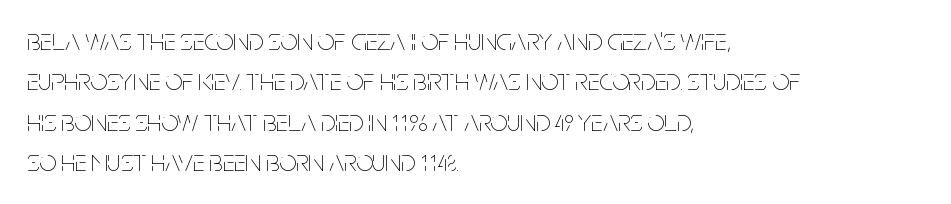
The image shows 30 px thin, condensed type, upright; set left-aligned, normal line spacing (1.35x), normal letter spacing, not underlined; low stroke contrast and a large x-height.
